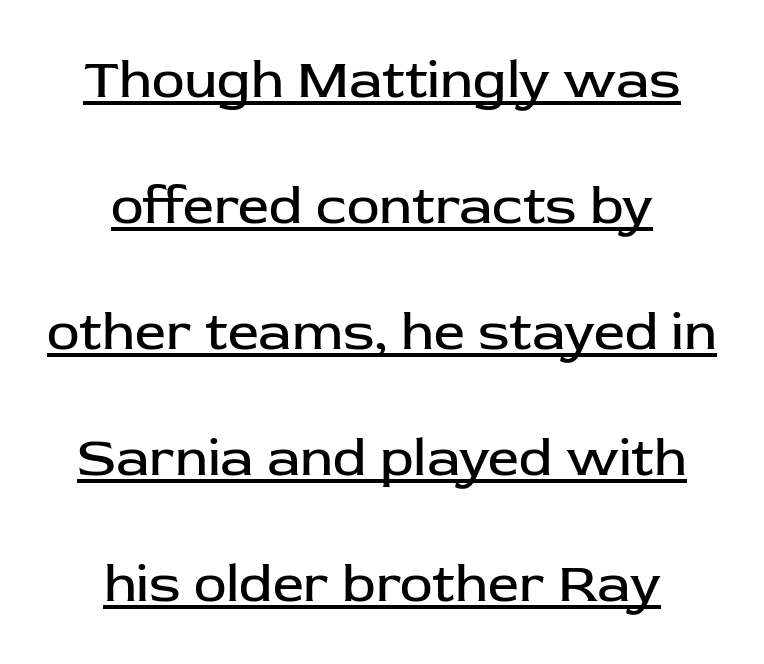
Q: Is the text bold? A: No.
Q: Is the text italic (slanted)? A: No, it is upright.
Q: Is the typeface a serif or a sans-serif typeface? A: Sans-serif.
Q: Is the text underlined? A: Yes.
Q: How is the paragraph aligned? A: Centered.
Q: Is the spacing between letters normal or unusually wide? A: Normal.
Q: Is the spacing between lines tight, normal or loose? A: Loose.
Q: Width (condensed, normal, or wide)? A: Normal.
Q: Stroke contrast? A: Low.
Q: x-height? A: Medium.
Q: Monospaced? A: No.
